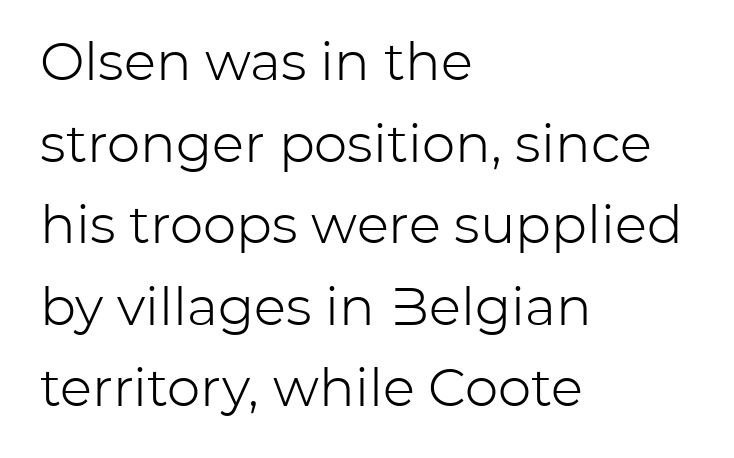
The image shows 53 px light sans-serif type, upright; set left-aligned, normal line spacing (1.54x), normal letter spacing, not underlined; low stroke contrast and a medium x-height.
